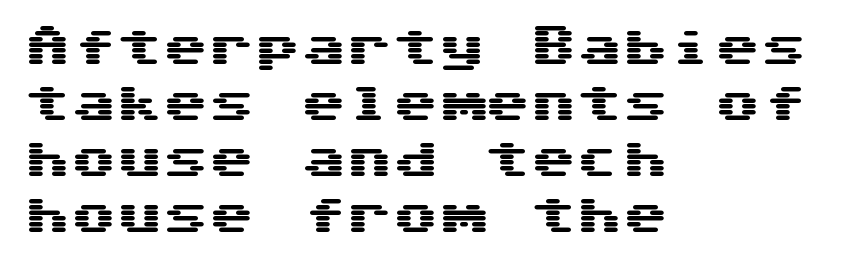
The letters march in equal steps, a hallmark of fixed-pitch type. A student would call this left alignment; a typographer would say flush left, rag right. How are the letters spaced? Ordinarily, with no added tracking. The letters stand upright; this is a roman face.
